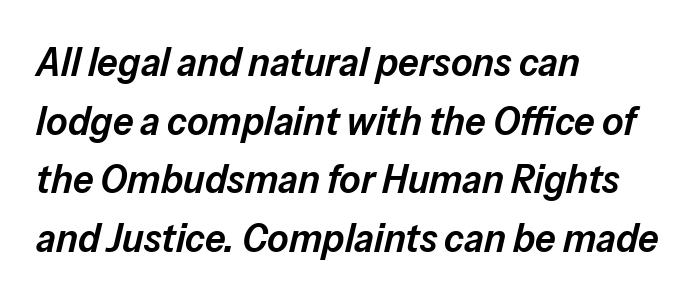
{"italic": "yes", "lean": "right", "slant_degrees": 13, "bold": "semi", "weight": "semibold", "width": "normal", "stroke_contrast": "low", "x_height": "medium", "monospaced": "no", "underline": "no", "align": "left", "line_spacing": "normal", "line_spacing_ratio": 1.43, "letter_spacing": "normal", "letter_spacing_em": 0.0, "glyph_px": 41}
